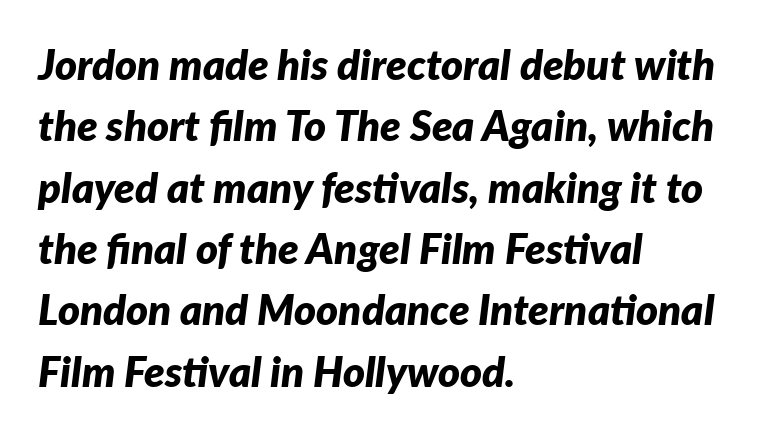
In terms of letterspacing, this is plain default setting. Baseline-to-baseline distance is the conventional proportion of letter height. Does the weight exceed regular? Yes, all the way to bold. Quick note: italic. The ragged edge is on the right, which tells us the setting is flush left.
